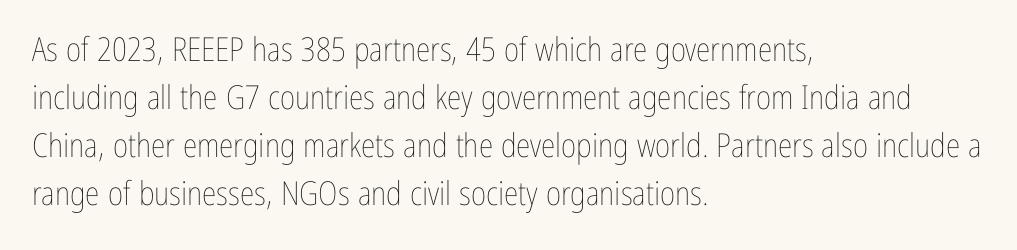
The image shows 33 px thin, condensed type, upright; set left-aligned, normal line spacing (1.45x), normal letter spacing, not underlined; low stroke contrast and a medium x-height.
